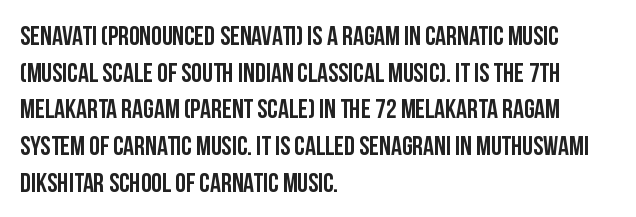
The image shows 27 px text type, upright; set left-aligned, normal line spacing (1.36x), normal letter spacing, not underlined.
